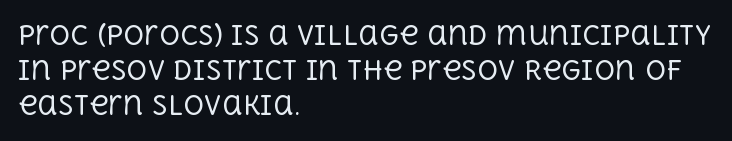
{"italic": "no", "bold": "no", "underline": "no", "align": "left", "line_spacing": "normal", "line_spacing_ratio": 1.35, "letter_spacing": "normal", "letter_spacing_em": 0.0, "glyph_px": 26}
